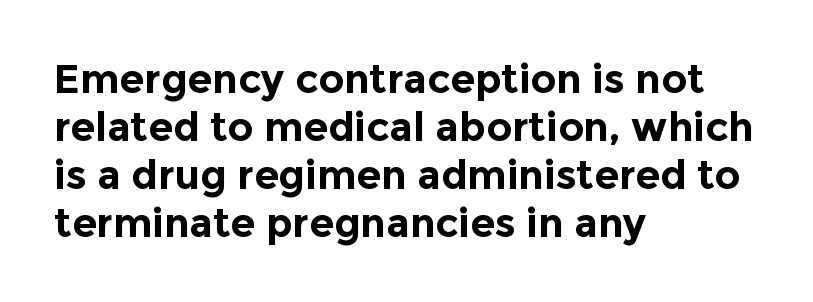
Q: Is the text bold? A: Yes.
Q: Is the text italic (slanted)? A: No, it is upright.
Q: Is the typeface a serif or a sans-serif typeface? A: Sans-serif.
Q: Is the text underlined? A: No.
Q: How is the paragraph aligned? A: Left-aligned.
Q: Is the spacing between letters normal or unusually wide? A: Normal.
Q: Width (condensed, normal, or wide)? A: Normal.
Q: x-height? A: Medium.
Q: Monospaced? A: No.
